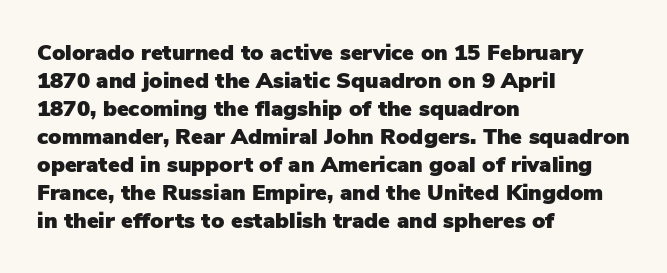
Q: Is the text italic (slanted)? A: No, it is upright.
Q: Is the text underlined? A: No.
Q: How is the paragraph aligned? A: Left-aligned.
Q: Is the spacing between letters normal or unusually wide? A: Normal.
Q: Is the spacing between lines tight, normal or loose? A: Normal.
